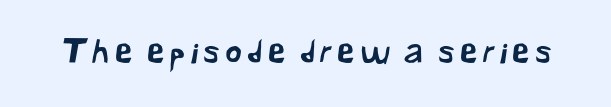
The image shows 32 px sans-serif type; set not underlined; low stroke contrast and a medium x-height.
